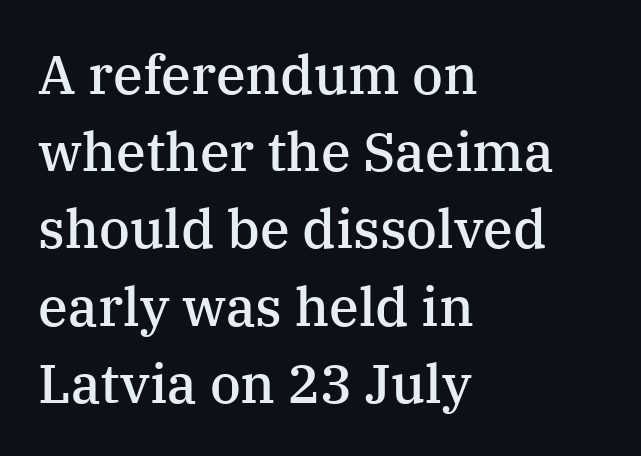
{"serif": "yes", "italic": "no", "bold": "semi", "weight": "semibold", "width": "normal", "stroke_contrast": "medium", "x_height": "medium", "monospaced": "no", "underline": "no", "align": "left", "line_spacing": "normal", "line_spacing_ratio": 1.43, "letter_spacing": "normal", "letter_spacing_em": 0.0, "glyph_px": 54}
